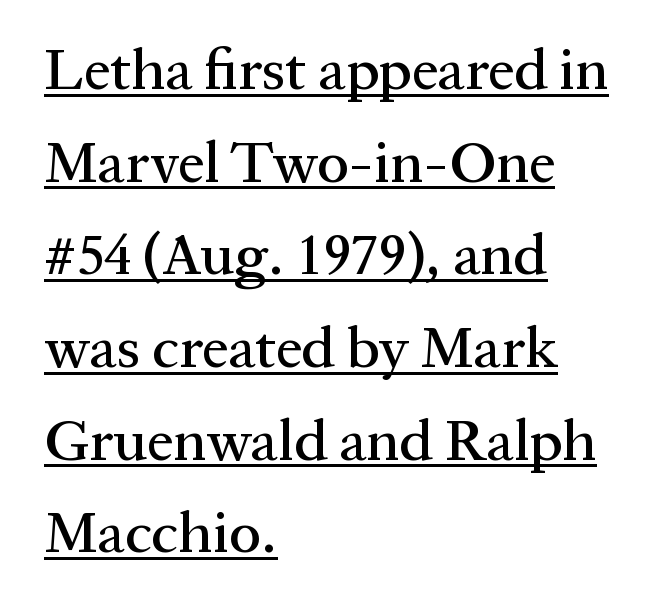
Underlined type. Evenly set lines give the paragraph a standard silhouette. The rendering uses natural spacing where letterforms have individual widths. Nothing unusual about the tracking: characters are spaced as the font intends. Unlike italic type, these characters show no tilt at all. Old-style or modern, the face here clearly has serifs.
